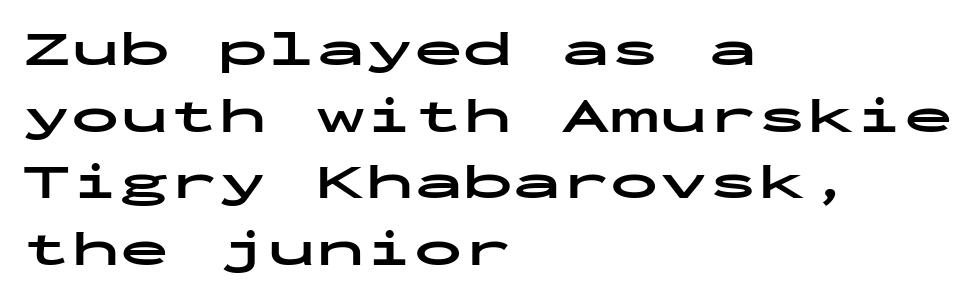
Q: Is the text bold? A: Yes.
Q: Is the text italic (slanted)? A: No, it is upright.
Q: Is the typeface a serif or a sans-serif typeface? A: Sans-serif.
Q: Is the text underlined? A: No.
Q: How is the paragraph aligned? A: Left-aligned.
Q: Is the spacing between letters normal or unusually wide? A: Normal.
Q: Is the spacing between lines tight, normal or loose? A: Normal.
Q: Width (condensed, normal, or wide)? A: Wide.
Q: Stroke contrast? A: Low.
Q: x-height? A: Medium.
Q: Monospaced? A: Yes.
